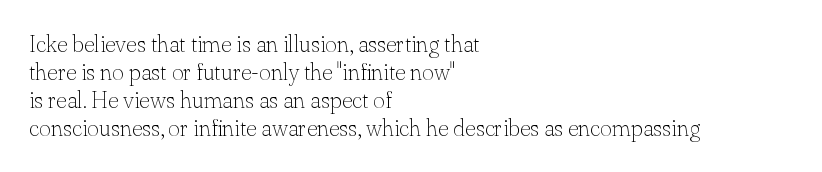
Q: Is the text bold? A: No.
Q: Is the text italic (slanted)? A: No, it is upright.
Q: Is the text underlined? A: No.
Q: How is the paragraph aligned? A: Left-aligned.
Q: Is the spacing between letters normal or unusually wide? A: Normal.
